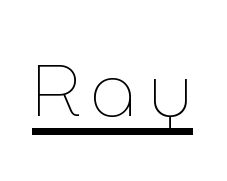
Q: Is the text bold? A: No.
Q: Is the text italic (slanted)? A: No, it is upright.
Q: Is the text underlined? A: Yes.
Q: Width (condensed, normal, or wide)? A: Normal.
Q: Stroke contrast? A: Low.
Q: x-height? A: Medium.
Q: Monospaced? A: No.
